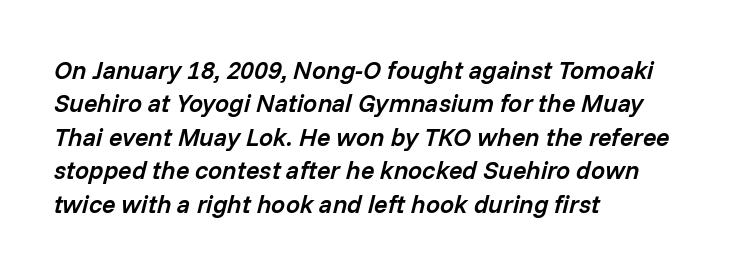
{"italic": "yes", "lean": "right", "slant_degrees": 14, "bold": "semi", "underline": "no", "align": "left", "line_spacing": "normal", "line_spacing_ratio": 1.34, "letter_spacing": "normal", "letter_spacing_em": 0.0, "glyph_px": 25}
